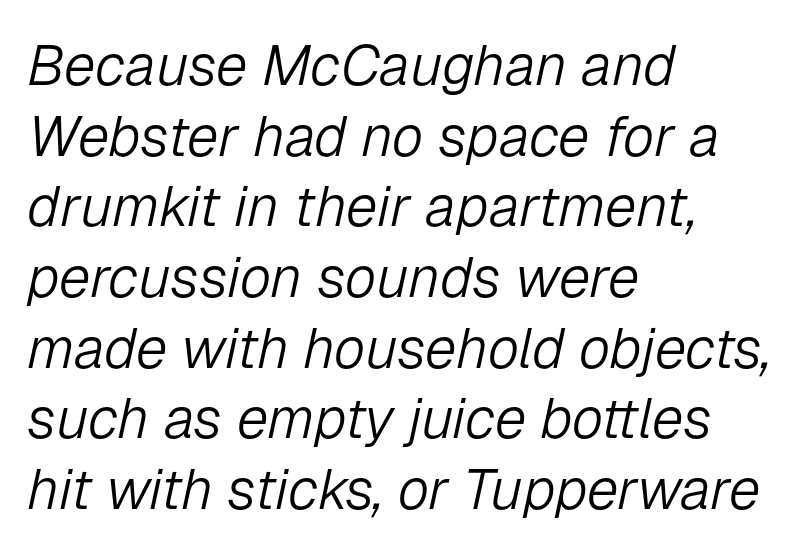
The rag falls on the right side of this text block. How are the letters spaced? Ordinarily, with no added tracking. Bare-footed words on every line. The strokes carry an ordinary text weight at most. An italicized treatment has been applied to the whole sample.
